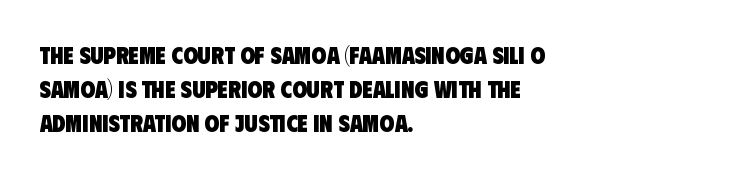
Q: Is the text bold? A: Yes.
Q: Is the text underlined? A: No.
Q: How is the paragraph aligned? A: Left-aligned.
Q: Is the spacing between letters normal or unusually wide? A: Normal.
Q: Is the spacing between lines tight, normal or loose? A: Normal.
